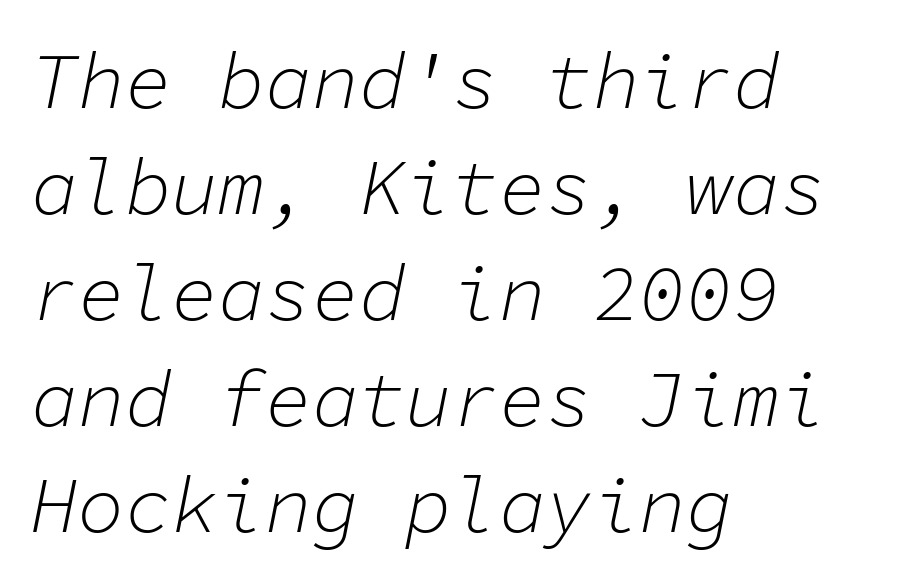
{"italic": "yes", "lean": "right", "slant_degrees": 11, "bold": "no", "weight": "light", "width": "normal", "stroke_contrast": "low", "x_height": "medium", "monospaced": "yes", "underline": "no", "align": "left", "line_spacing": "normal", "line_spacing_ratio": 1.36, "letter_spacing": "normal", "letter_spacing_em": 0.0, "glyph_px": 78}
